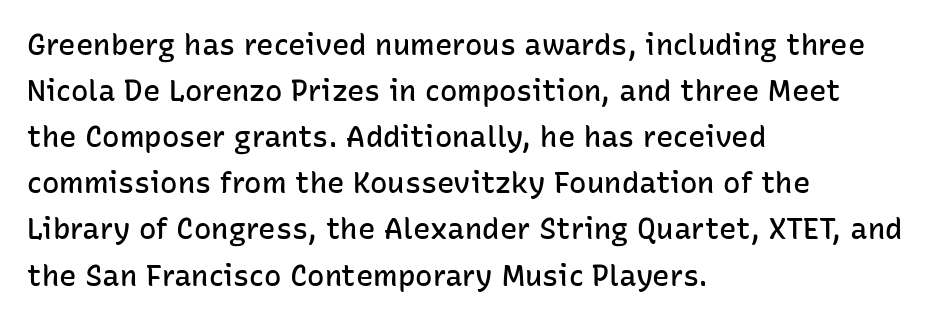
{"serif": "no", "italic": "no", "bold": "semi", "weight": "semibold", "width": "normal", "stroke_contrast": "low", "x_height": "medium", "monospaced": "no", "underline": "no", "align": "left", "line_spacing": "normal", "line_spacing_ratio": 1.59, "letter_spacing": "normal", "letter_spacing_em": 0.0, "glyph_px": 29}
